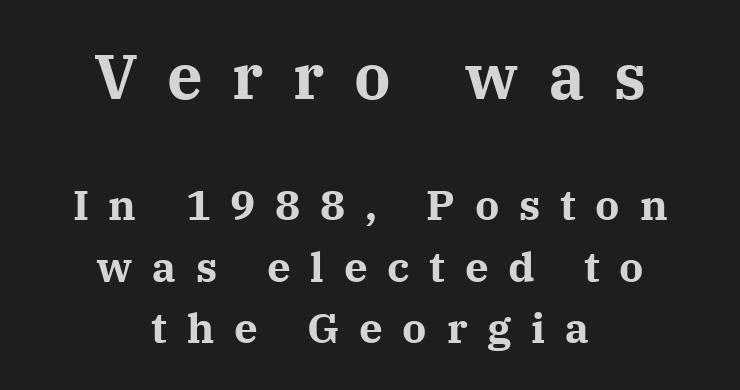
The image shows 63 px bold serif type, upright; set centered, normal line spacing (1.46x), unusually wide letter spacing (+0.47 em), not underlined; the first (top) block is 1.5x larger; medium stroke contrast and a medium x-height.
